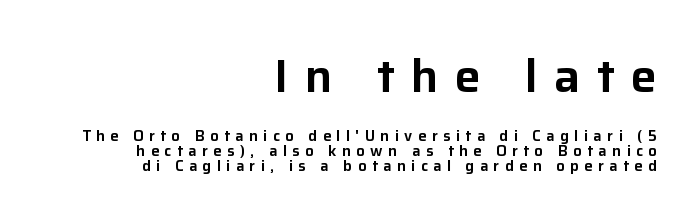
{"serif": "no", "italic": "no", "width": "normal", "stroke_contrast": "low", "x_height": "medium", "monospaced": "no", "underline": "no", "align": "right", "line_spacing": "tight", "line_spacing_ratio": 1.02, "letter_spacing": "wide", "letter_spacing_em": 0.36, "larger_block": "first", "size_ratio": 3.07, "glyph_px": 46}
